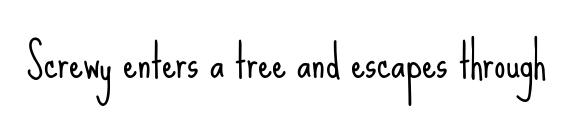
{"serif": "no", "italic": "no", "bold": "no", "weight": "light", "width": "condensed", "stroke_contrast": "low", "x_height": "small", "monospaced": "no", "underline": "no", "letter_spacing": "normal", "letter_spacing_em": 0.0, "glyph_px": 45}
